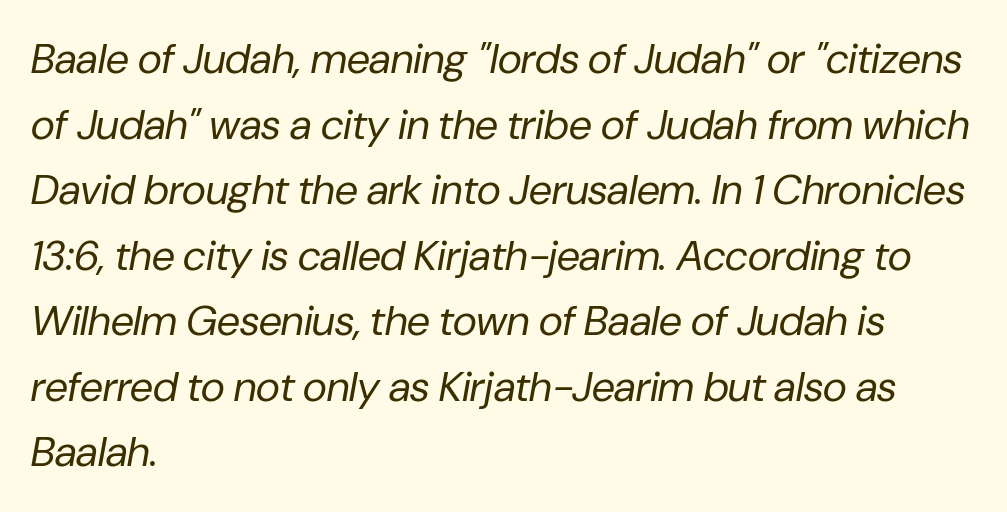
The characters are drawn with everyday or finer stroke widths. One glance says typical: line gaps are just what's usual. It's the slanting kind of type. Descenders are the only things crossing below the line.
